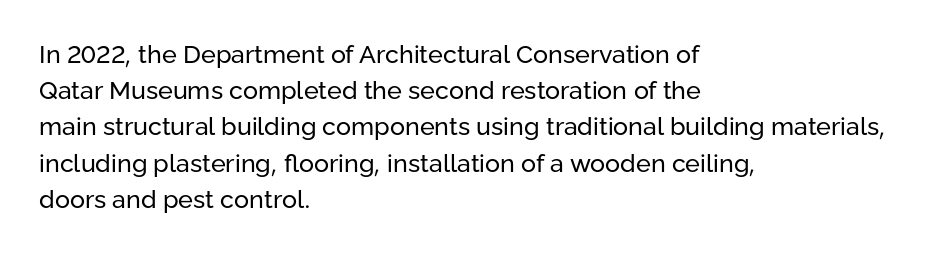
The image shows 25 px text type, upright; set left-aligned, normal line spacing (1.45x), normal letter spacing, not underlined.
